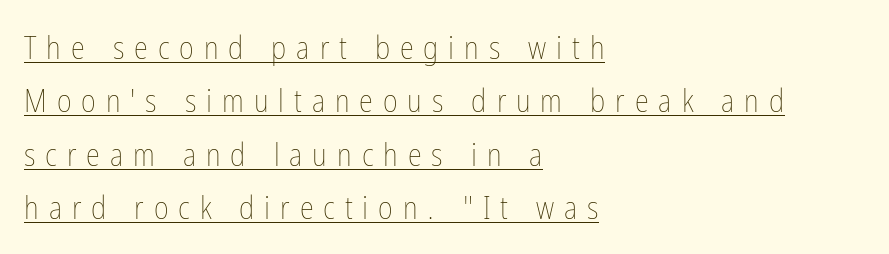
The image shows 32 px thin, condensed type, upright; set left-aligned, normal line spacing (1.67x), unusually wide letter spacing (+0.31 em), underlined; low stroke contrast and a medium x-height.
